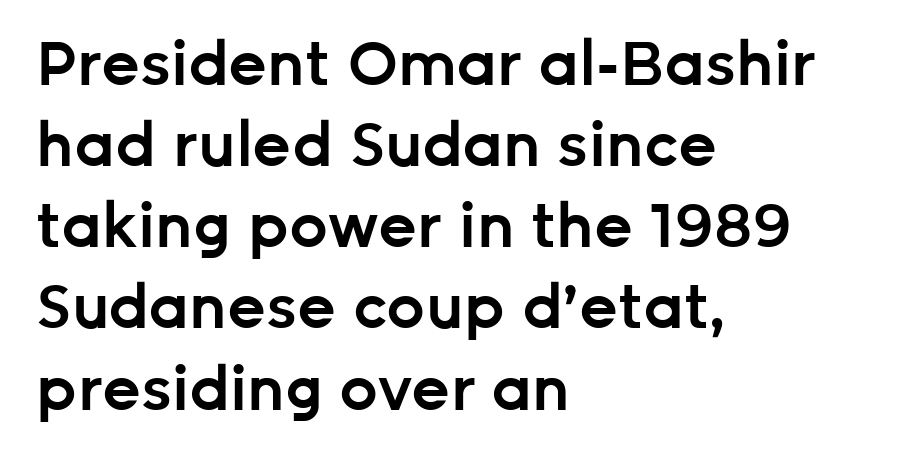
The image shows 61 px semibold sans-serif type, upright; set left-aligned, normal line spacing (1.33x), normal letter spacing, not underlined; low stroke contrast and a medium x-height.
